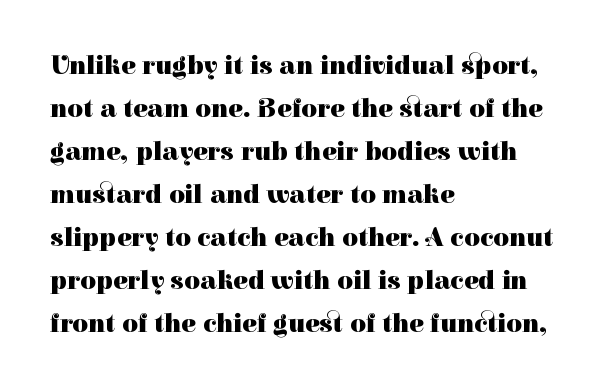
The image shows 27 px bold type, upright; set left-aligned, normal line spacing (1.59x), normal letter spacing, not underlined.
